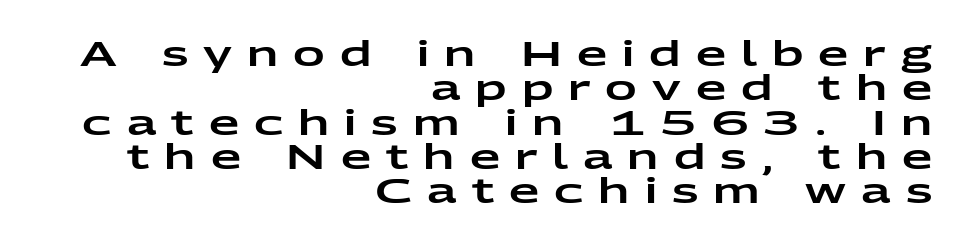
{"serif": "no", "italic": "no", "width": "wide", "stroke_contrast": "low", "x_height": "medium", "monospaced": "no", "underline": "no", "align": "right", "line_spacing": "tight", "line_spacing_ratio": 0.98, "letter_spacing": "wide", "letter_spacing_em": 0.43, "glyph_px": 35}
